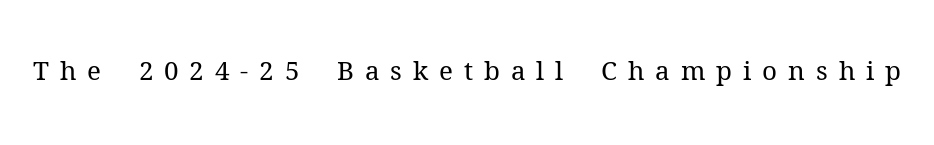
{"italic": "no", "bold": "no", "underline": "no", "letter_spacing": "wide", "letter_spacing_em": 0.42, "glyph_px": 26}
